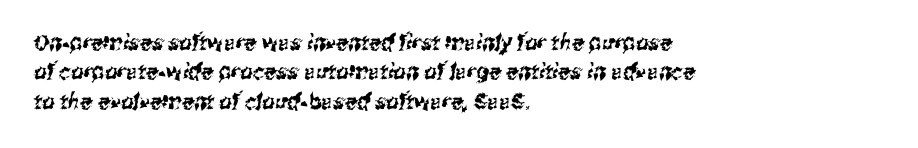
The type is set solid horizontally, with unmodified tracking. The lines in this sample share a left origin and differ only in where they stop. Baseline-to-baseline distance is the conventional proportion of letter height. Type without underlining.
